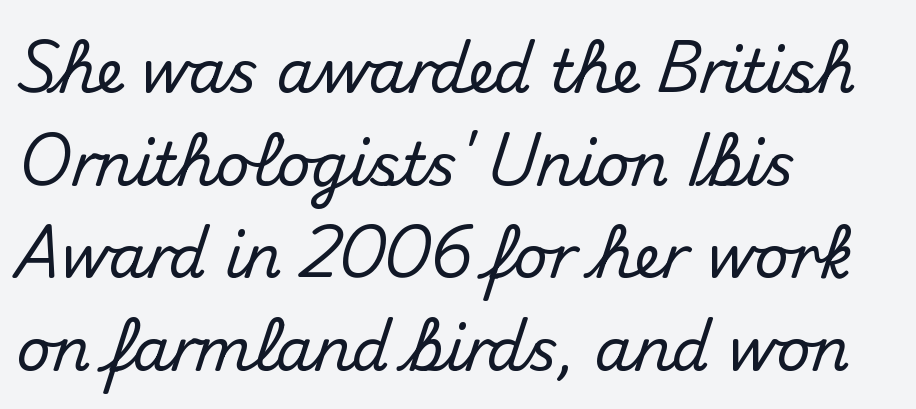
A bare baseline throughout the passage. Each new line begins a customary step beneath the previous one. You could not count columns in this text — the font is proportionally spaced. The font family rendered here belongs to the sans-serif group. This rendering uses left alignment, leaving the right contour irregular.
